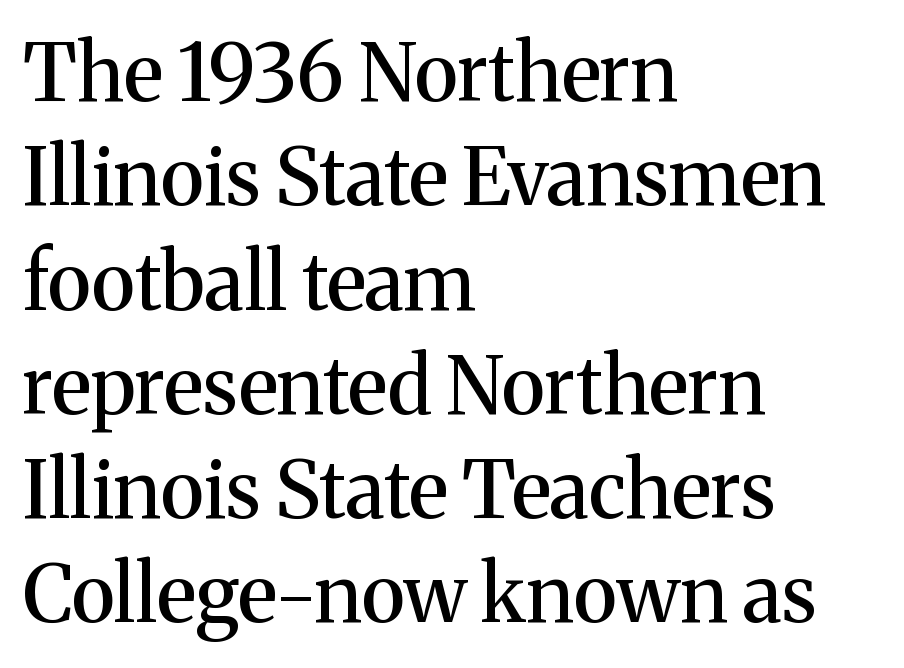
Rule under the text: the space is simply empty. Check where the strokes stop: tiny serifs finish them off. Every stem runs plumb, perpendicular to the baseline. The rendering uses natural spacing where letterforms have individual widths. Tracking value appears to be zero — textbook default spacing. A student would call this left alignment; a typographer would say flush left, rag right.
